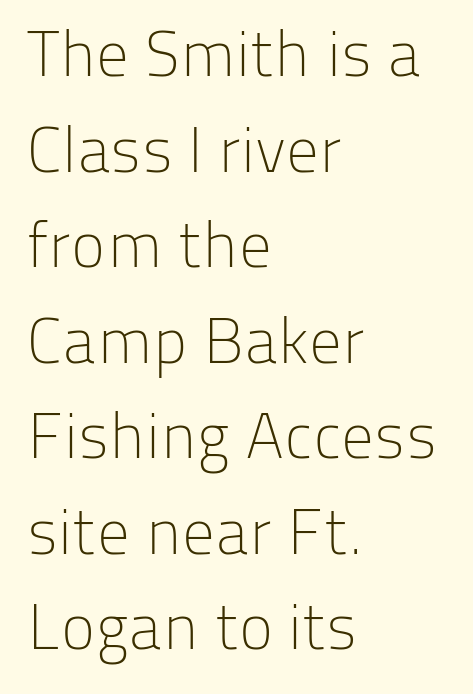
{"serif": "no", "italic": "no", "bold": "no", "weight": "light", "width": "normal", "stroke_contrast": "low", "x_height": "medium", "monospaced": "no", "underline": "no", "align": "left", "line_spacing": "normal", "line_spacing_ratio": 1.47, "letter_spacing": "normal", "letter_spacing_em": 0.0, "glyph_px": 65}
